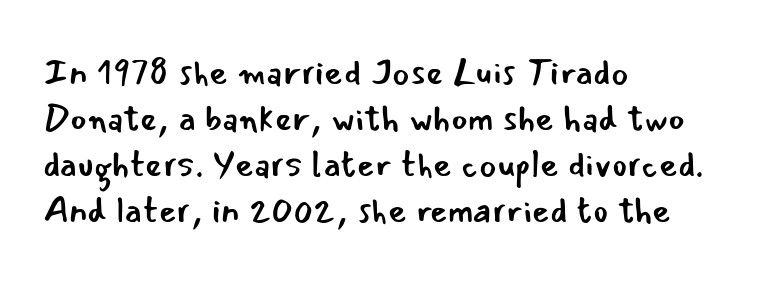
The image shows 36 px regular-weight sans-serif type, upright; set left-aligned, normal line spacing (1.28x), normal letter spacing, not underlined; low stroke contrast and a small x-height.
